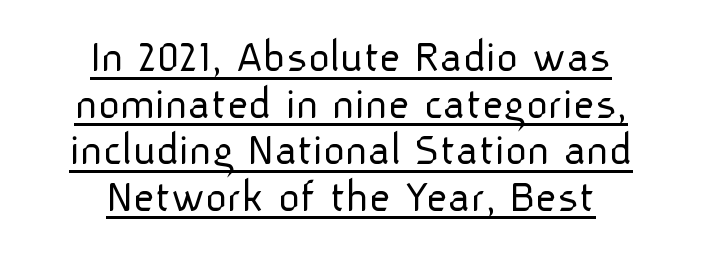
{"serif": "no", "italic": "no", "bold": "no", "weight": "light", "width": "normal", "stroke_contrast": "low", "x_height": "medium", "monospaced": "no", "underline": "yes", "align": "center", "line_spacing": "tight", "line_spacing_ratio": 0.99, "letter_spacing": "normal", "letter_spacing_em": 0.0, "glyph_px": 47}
